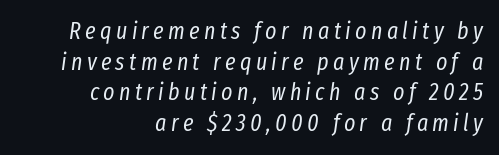
Rows of type keep a routine distance in the vertical direction. Rule under the text: the space is simply empty. Weight: regular or lighter. Compared with ordinary roman type, these characters are visibly tilted. Line ends are locked; line starts wander.
